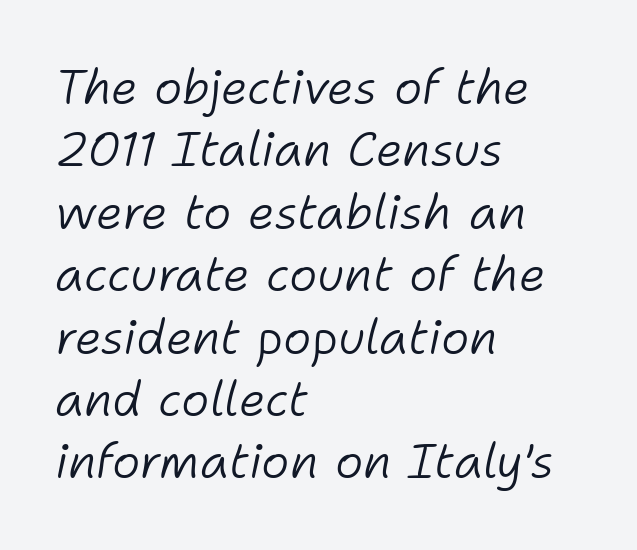
Q: Is the text bold? A: No.
Q: Is the text italic (slanted)? A: Yes, it leans right by about 11 degrees.
Q: Is the text underlined? A: No.
Q: How is the paragraph aligned? A: Left-aligned.
Q: Is the spacing between letters normal or unusually wide? A: Normal.
Q: Is the spacing between lines tight, normal or loose? A: Normal.
Q: Width (condensed, normal, or wide)? A: Normal.
Q: Stroke contrast? A: Low.
Q: x-height? A: Medium.
Q: Monospaced? A: No.
